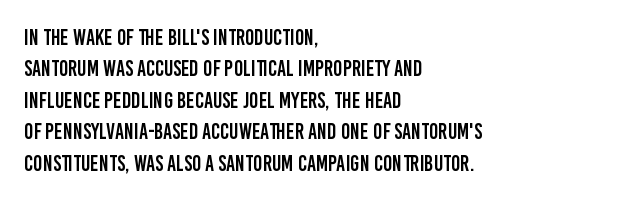
The image shows 22 px text type, upright; set left-aligned, normal line spacing (1.43x), normal letter spacing, not underlined.
